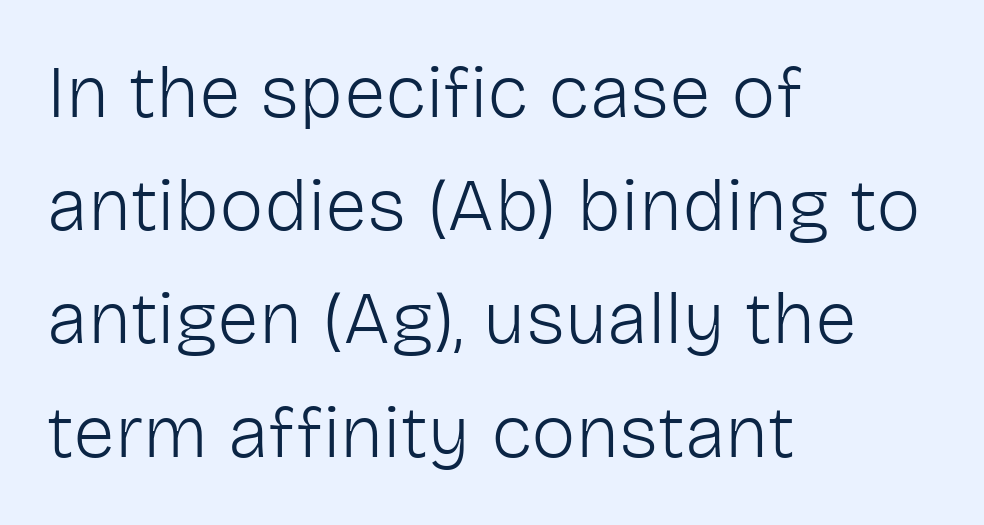
Default kerning and tracking; the words read as compact shapes. Notice how the passage keeps a crisp vertical edge on the left only. The specimen reads as upright at a glance. The font sits on the lighter half of the weight spectrum, regular included. Any mark beneath the type? The region is blank. These lines are composed in type without serifs.
